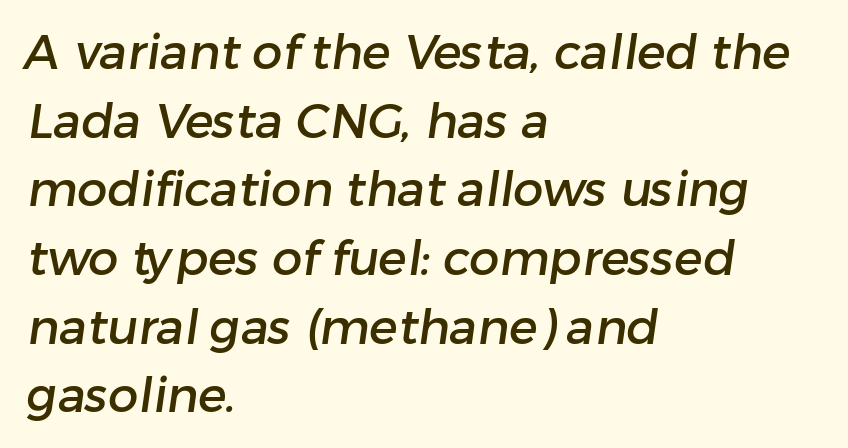
Q: Is the typeface a serif or a sans-serif typeface? A: Sans-serif.
Q: Is the text underlined? A: No.
Q: How is the paragraph aligned? A: Left-aligned.
Q: Is the spacing between letters normal or unusually wide? A: Normal.
Q: Is the spacing between lines tight, normal or loose? A: Normal.
Q: Width (condensed, normal, or wide)? A: Normal.
Q: Stroke contrast? A: Low.
Q: x-height? A: Medium.
Q: Monospaced? A: No.
